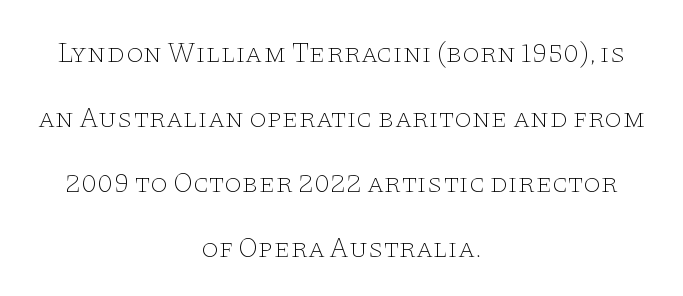
Q: Is the text bold? A: No.
Q: Is the text italic (slanted)? A: No, it is upright.
Q: Is the typeface a serif or a sans-serif typeface? A: Serif.
Q: Is the text underlined? A: No.
Q: How is the paragraph aligned? A: Centered.
Q: Is the spacing between letters normal or unusually wide? A: Normal.
Q: Is the spacing between lines tight, normal or loose? A: Loose.
Q: Width (condensed, normal, or wide)? A: Wide.
Q: Stroke contrast? A: Low.
Q: x-height? A: Large.
Q: Monospaced? A: No.
